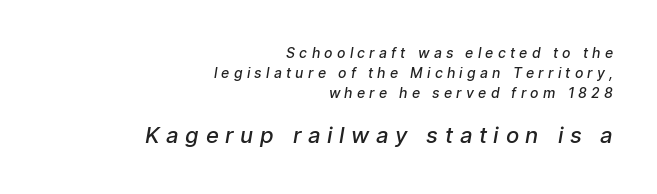
The image shows 22 px text type; set right-aligned, normal line spacing (1.42x), unusually wide letter spacing (+0.3 em), not underlined; the second (bottom) block is 1.57x larger.
